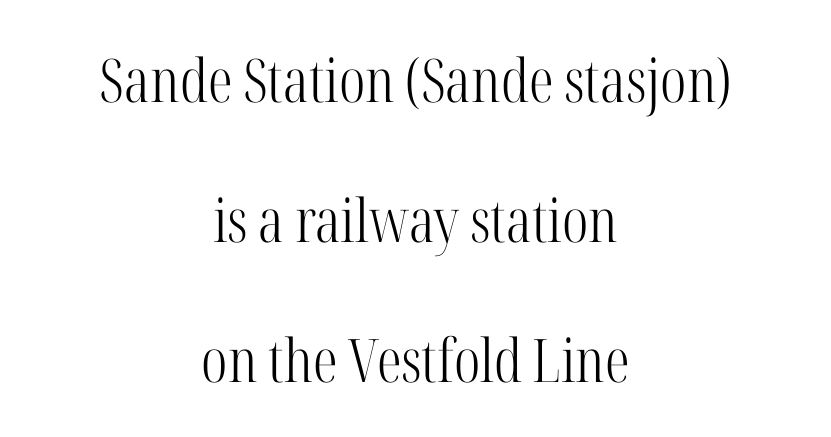
The image shows 60 px light, condensed serif type, upright; set centered, loose line spacing (2.33x), normal letter spacing, not underlined; high stroke contrast and a medium x-height.
